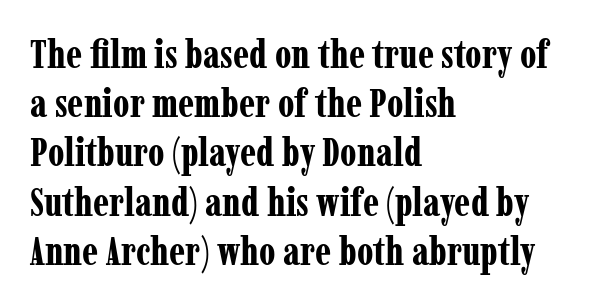
Q: Is the text bold? A: Yes.
Q: Is the text italic (slanted)? A: No, it is upright.
Q: Is the typeface a serif or a sans-serif typeface? A: Serif.
Q: Is the text underlined? A: No.
Q: How is the paragraph aligned? A: Left-aligned.
Q: Is the spacing between letters normal or unusually wide? A: Normal.
Q: Width (condensed, normal, or wide)? A: Condensed.
Q: Stroke contrast? A: Low.
Q: x-height? A: Medium.
Q: Monospaced? A: No.
